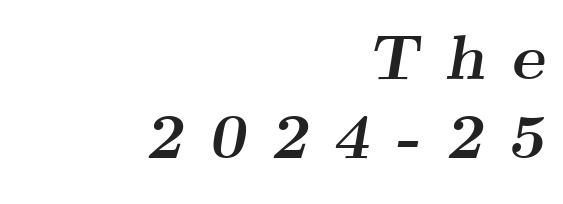
Beneath every word, the page is bare. The rendering uses a bold face; every stroke is thick and dark. Serifs: yes, visible at the terminals of the letterforms. Is the letter spacing exaggerated? Yes — the characters are pushed far apart. A flush-right, rag-left setting is used for this passage.
